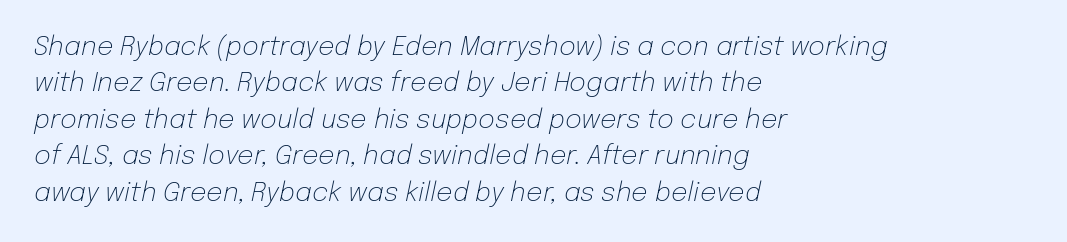
A typesetter would call this leading conventional body-copy spacing. The zone under the glyphs is completely vacant. Casual observation: everything's shoved over to the left. Caption: standard tracking, unaltered. It's the slanting kind of type.
